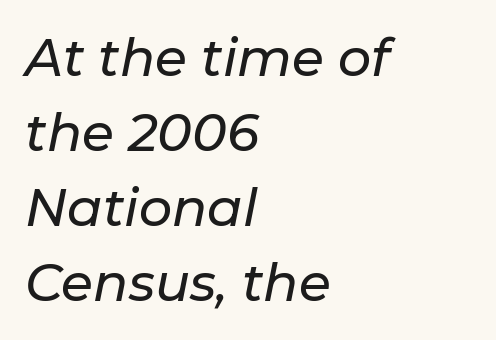
Q: Is the text italic (slanted)? A: Yes, it leans right by about 11 degrees.
Q: Is the text underlined? A: No.
Q: How is the paragraph aligned? A: Left-aligned.
Q: Is the spacing between letters normal or unusually wide? A: Normal.
Q: Is the spacing between lines tight, normal or loose? A: Normal.
Q: Width (condensed, normal, or wide)? A: Normal.
Q: Stroke contrast? A: Low.
Q: x-height? A: Medium.
Q: Monospaced? A: No.
